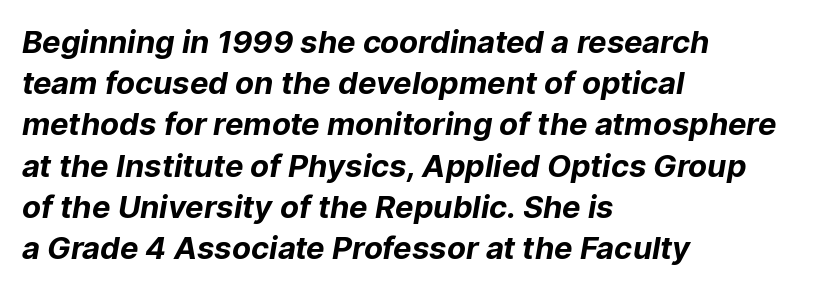
The image shows 31 px bold sans-serif type; set left-aligned, normal line spacing (1.33x), normal letter spacing, not underlined; low stroke contrast and a medium x-height.
